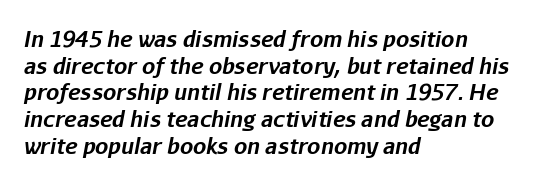
The image shows 21 px bold type, italic (leaning right); set left-aligned, normal line spacing (1.27x), normal letter spacing, not underlined.
